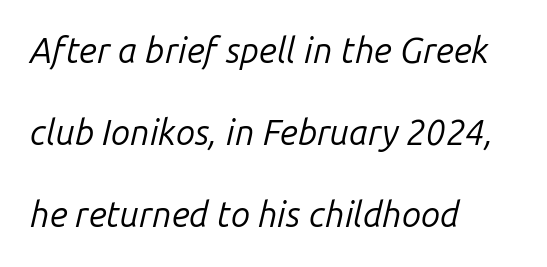
The image shows 35 px regular-weight type, italic (leaning right); set left-aligned, loose line spacing (2.34x), normal letter spacing, not underlined; low stroke contrast and a medium x-height.
